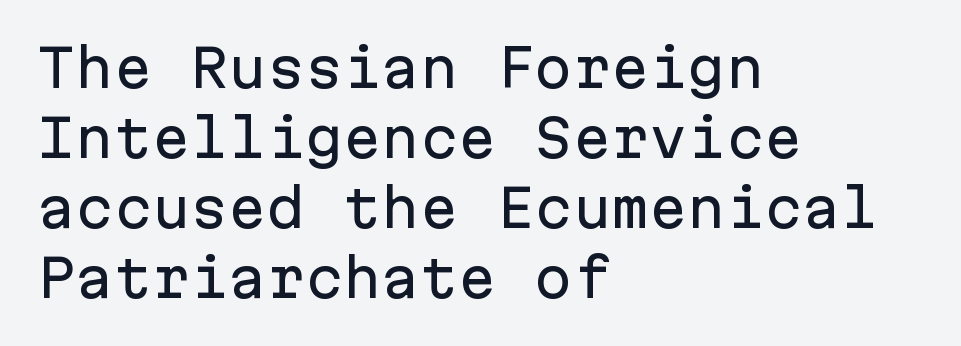
Where is the straight margin? On the left. If you measured baseline to baseline, you'd find a middling distance. Style check: upright. You could call the tracking neutral — neither tight nor loose. Monospaced: the letters line up in strict vertical columns. The space beneath each line is pristine and unruled.
